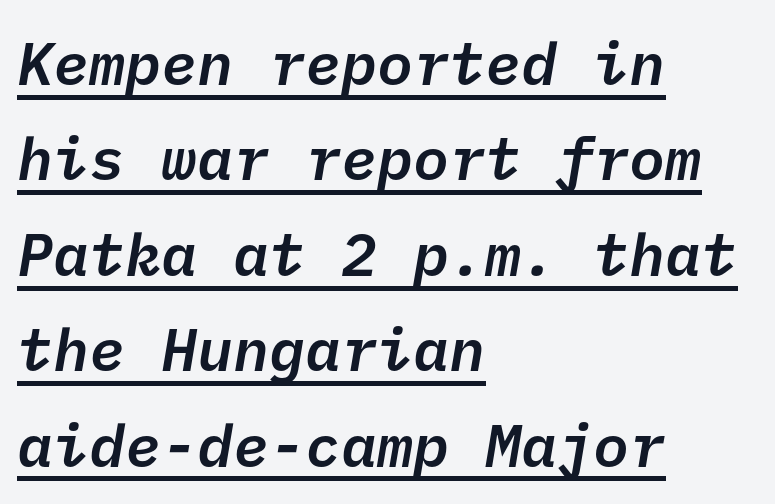
Nothing sits at the stroke ends, so this counts as sans-serif. Glance below the letters and you will spot a drawn line. Compared with an ordinary text face, these strokes are moderately heavier — a semibold. The rows are spaced the way most documents space them. Nothing unusual about the tracking: characters are spaced as the font intends. Each line starts at the same left margin while the right side varies.
